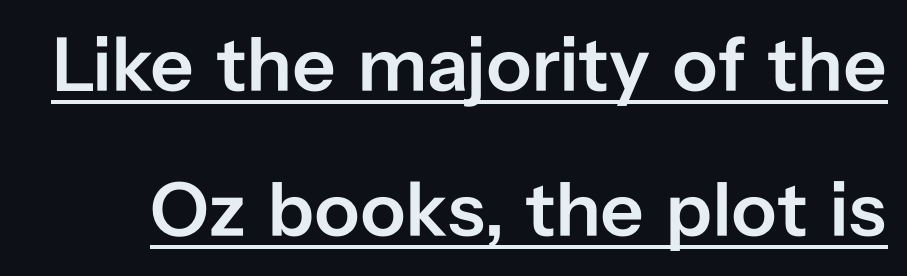
Q: Is the text bold? A: Semi-bold.
Q: Is the text italic (slanted)? A: No, it is upright.
Q: Is the typeface a serif or a sans-serif typeface? A: Sans-serif.
Q: Is the text underlined? A: Yes.
Q: Is the spacing between letters normal or unusually wide? A: Normal.
Q: Width (condensed, normal, or wide)? A: Normal.
Q: Stroke contrast? A: Low.
Q: x-height? A: Medium.
Q: Monospaced? A: No.
